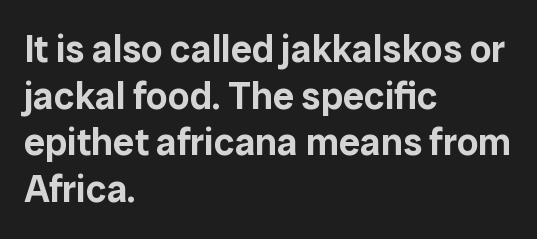
The face used here is proportionally spaced, like ordinary book or web type. These lines are set flush left with a ragged right edge. The typography opts for an upright posture over an oblique one. The line texture is even and compact thanks to regular tracking.
